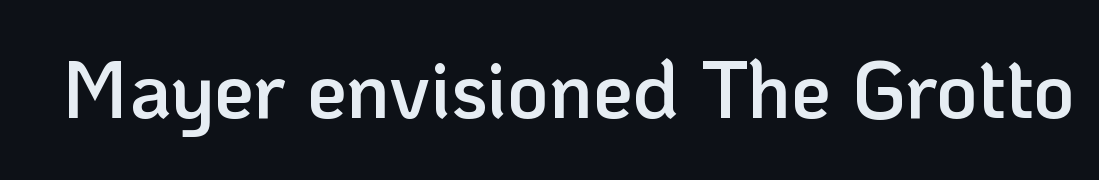
{"serif": "no", "italic": "no", "bold": "semi", "weight": "semibold", "width": "normal", "stroke_contrast": "low", "x_height": "medium", "monospaced": "no", "underline": "no", "letter_spacing": "normal", "letter_spacing_em": 0.0, "glyph_px": 80}
